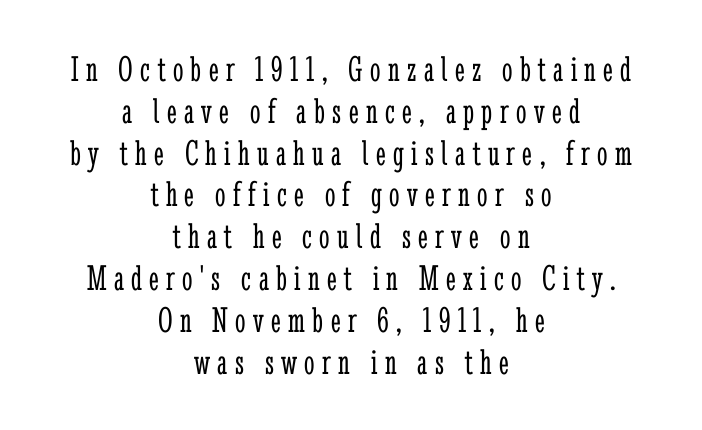
The image shows 37 px light, condensed serif type, upright; set centered, tight line spacing (1.13x), unusually wide letter spacing (+0.2 em), not underlined; low stroke contrast and a medium x-height.
